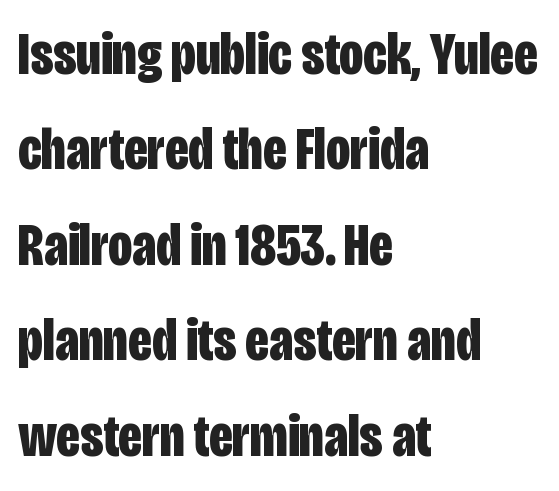
{"serif": "no", "italic": "no", "bold": "yes", "weight": "bold", "width": "condensed", "stroke_contrast": "low", "x_height": "large", "monospaced": "no", "underline": "no", "align": "left", "line_spacing": "normal", "line_spacing_ratio": 1.59, "letter_spacing": "normal", "letter_spacing_em": 0.0, "glyph_px": 60}
